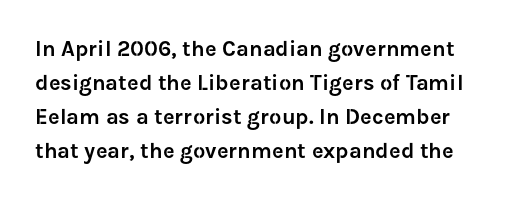
The image shows 22 px text type, upright; set normal line spacing (1.54x), normal letter spacing, not underlined.
